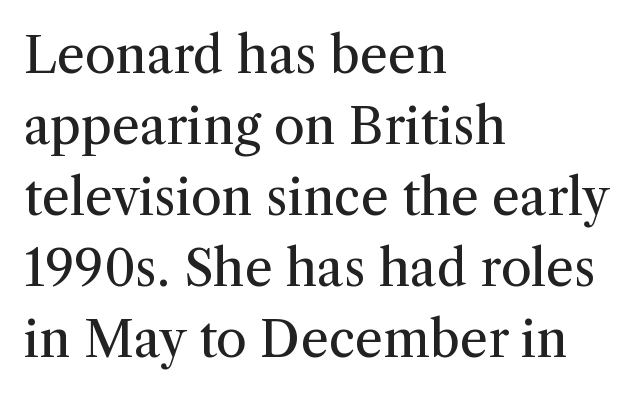
Q: Is the text bold? A: No.
Q: Is the text italic (slanted)? A: No, it is upright.
Q: Is the typeface a serif or a sans-serif typeface? A: Serif.
Q: Is the text underlined? A: No.
Q: How is the paragraph aligned? A: Left-aligned.
Q: Is the spacing between letters normal or unusually wide? A: Normal.
Q: Is the spacing between lines tight, normal or loose? A: Normal.
Q: Width (condensed, normal, or wide)? A: Normal.
Q: Stroke contrast? A: Medium.
Q: x-height? A: Medium.
Q: Monospaced? A: No.
